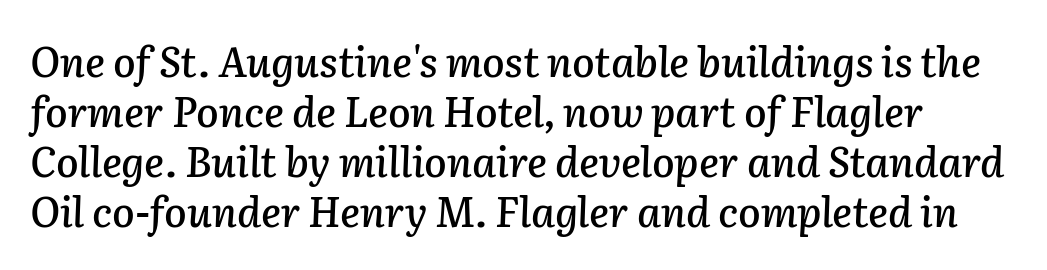
Check under the words: just untouched page. The rendering applies a slant to the glyphs. This sample has the flowing, uneven cadence of proportional lettering. Characters follow at the spacing the type designer built in.
